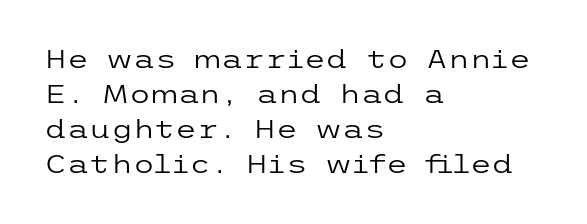
The image shows 25 px text type, upright; set left-aligned, normal line spacing (1.4x), normal letter spacing, not underlined.
